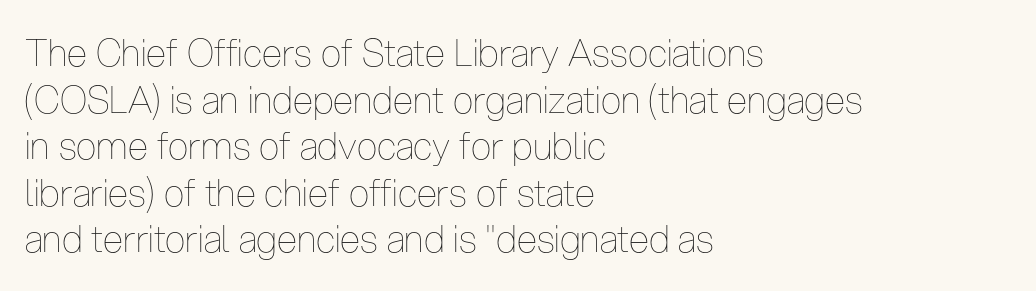
Q: Is the text bold? A: No.
Q: Is the text italic (slanted)? A: No, it is upright.
Q: Is the text underlined? A: No.
Q: How is the paragraph aligned? A: Left-aligned.
Q: Is the spacing between letters normal or unusually wide? A: Normal.
Q: Is the spacing between lines tight, normal or loose? A: Normal.
Q: Width (condensed, normal, or wide)? A: Condensed.
Q: Stroke contrast? A: Low.
Q: x-height? A: Medium.
Q: Monospaced? A: No.
